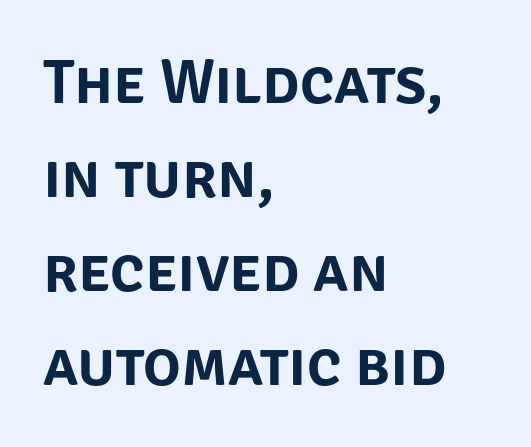
To sum up the face: it is a sans, with no serifs. Students, observe: this is what conventionally led text looks like. These lines are rendered in a variable-pitch font. In terms of letterspacing, this is plain default setting. No italicization has been applied; the sample stays upright.
